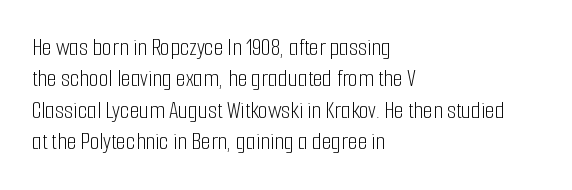
The image shows 25 px text type, upright; set left-aligned, normal line spacing (1.26x), normal letter spacing, not underlined.
